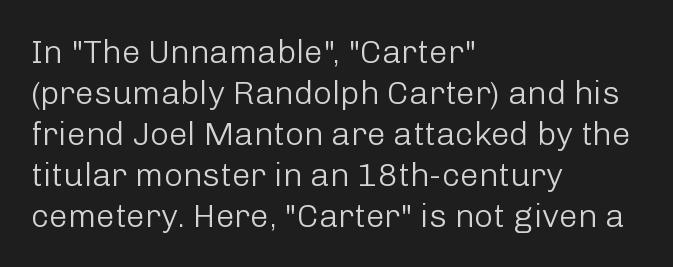
The image shows 33 px light sans-serif type, upright; set left-aligned, line spacing 1.24x, normal letter spacing, not underlined; low stroke contrast and a medium x-height.
